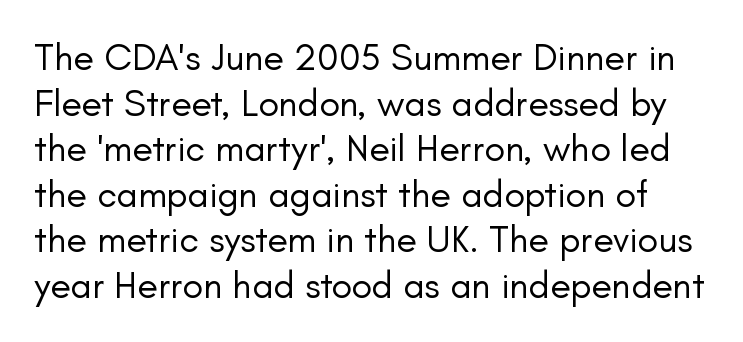
The image shows 38 px regular-weight sans-serif type, upright; set line spacing 1.2x, normal letter spacing, not underlined; low stroke contrast and a small x-height.
